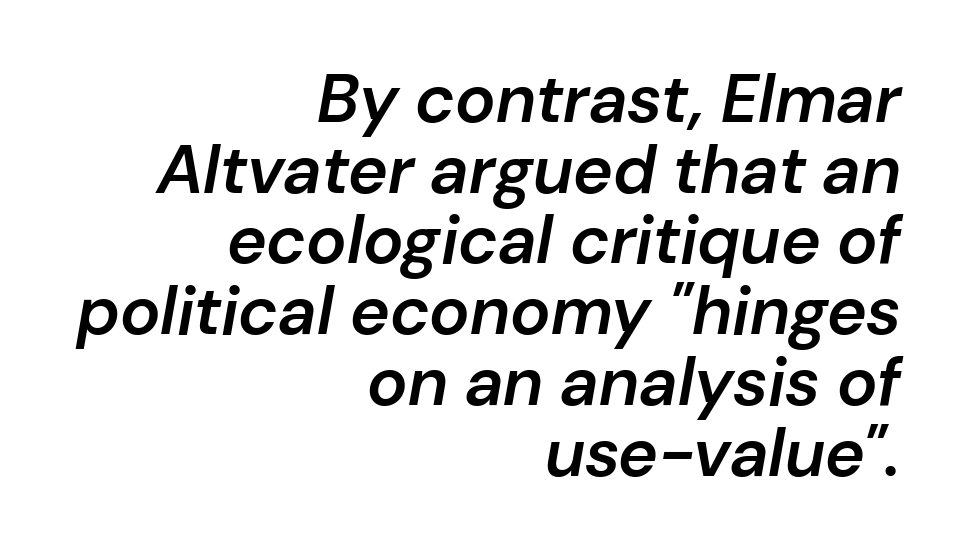
{"italic": "yes", "lean": "right", "slant_degrees": 10, "bold": "semi", "weight": "semibold", "width": "normal", "stroke_contrast": "low", "x_height": "medium", "monospaced": "no", "underline": "no", "align": "right", "line_spacing": "tight", "line_spacing_ratio": 1.04, "letter_spacing": "normal", "letter_spacing_em": 0.0, "glyph_px": 68}
